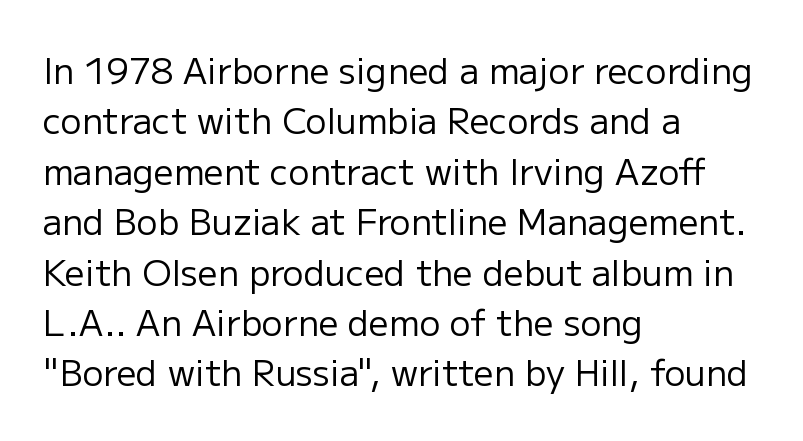
Q: Is the text bold? A: No.
Q: Is the text italic (slanted)? A: No, it is upright.
Q: Is the typeface a serif or a sans-serif typeface? A: Sans-serif.
Q: Is the text underlined? A: No.
Q: How is the paragraph aligned? A: Left-aligned.
Q: Is the spacing between letters normal or unusually wide? A: Normal.
Q: Is the spacing between lines tight, normal or loose? A: Normal.
Q: Width (condensed, normal, or wide)? A: Normal.
Q: Stroke contrast? A: Low.
Q: x-height? A: Medium.
Q: Monospaced? A: No.
